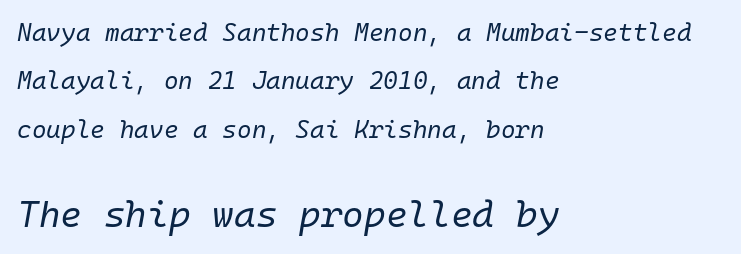
Decoration check: the copy has no underline. The characters are drawn with everyday or finer stroke widths. These lines stack with their left ends in a neat column. These lines keep a tight, regular rhythm from letter to letter.
